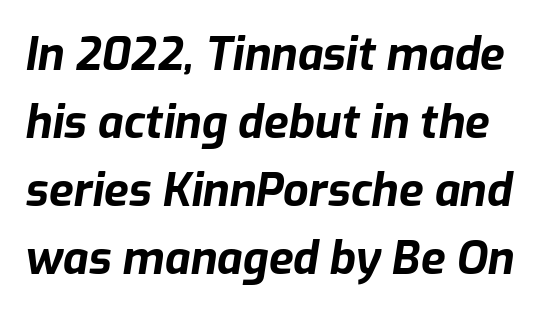
Q: Is the text bold? A: Yes.
Q: Is the text italic (slanted)? A: Yes, it leans right by about 9 degrees.
Q: Is the text underlined? A: No.
Q: Is the spacing between letters normal or unusually wide? A: Normal.
Q: Is the spacing between lines tight, normal or loose? A: Normal.
Q: Width (condensed, normal, or wide)? A: Normal.
Q: Stroke contrast? A: Low.
Q: x-height? A: Medium.
Q: Monospaced? A: No.
